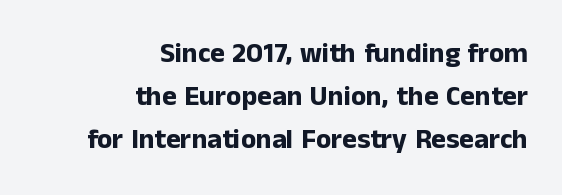
The tracking reads as untouched default to a designer's eye. This is sans-serif lettering, the kind often seen on screens and signage. Note the varied advance widths — an 'i' is clearly narrower than an 'm'. The strip under each line holds only bare page.
